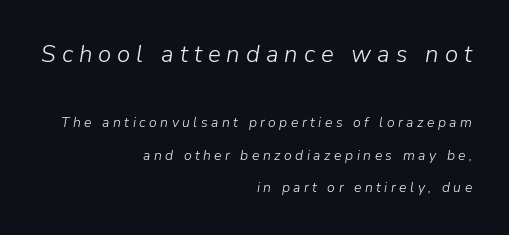
Q: Is the text bold? A: No.
Q: Is the text italic (slanted)? A: Yes, it leans right by about 9 degrees.
Q: Is the text underlined? A: No.
Q: How is the paragraph aligned? A: Right-aligned.
Q: Is the spacing between letters normal or unusually wide? A: Unusually wide.
Q: Is the spacing between lines tight, normal or loose? A: Loose.
Q: Which block of text is set in a larger size, the first (top) or the second (bottom)? A: The first (top) one.
